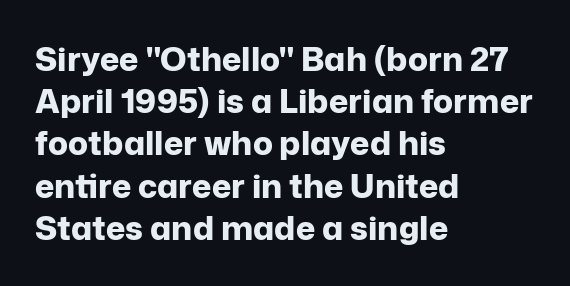
{"serif": "no", "italic": "no", "bold": "yes", "weight": "bold", "width": "normal", "stroke_contrast": "low", "x_height": "medium", "monospaced": "no", "underline": "no", "align": "left", "line_spacing": "normal", "line_spacing_ratio": 1.28, "letter_spacing": "normal", "letter_spacing_em": 0.0, "glyph_px": 33}
